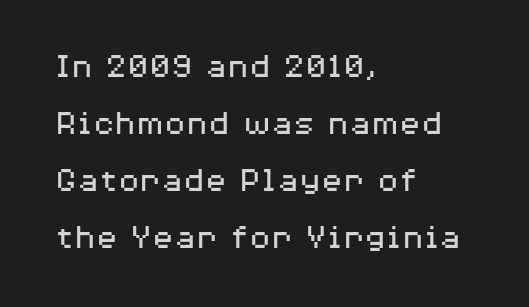
The letters stand upright; this is a roman face. Visually the block forms a straight wall on the left and a jagged coastline on the right. The area under the type is left untouched. Does the type have serifs? No, each stem ends abruptly.
